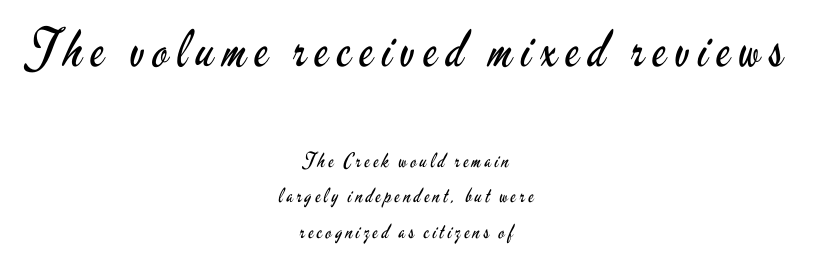
The image shows 51 px regular-weight, condensed sans-serif type; set centered, line spacing 1.77x, not underlined; the first (top) block is 2.55x larger; low stroke contrast and a small x-height.
